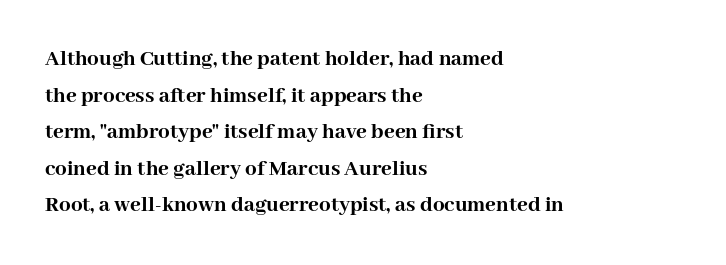
Visually the block forms a straight wall on the left and a jagged coastline on the right. The letters are bold, with thick, heavy strokes. The gap between lines stays unmarked. This sample keeps an unexceptional amount of space between lines. The horizontal fit of the characters is conventional and even. Vertical strokes here are truly vertical.
